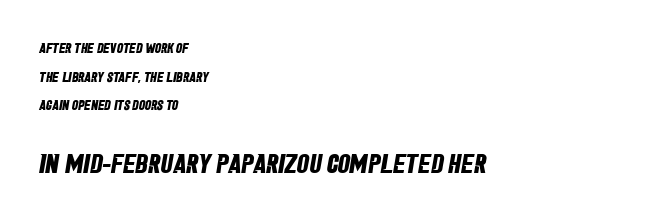
The rendering uses a large line-height, opening up the rows. Between one letter and the next there's only the usual sliver of space. Notice how the passage keeps a crisp vertical edge on the left only. Stroke thickness is high; the sample reads as a true bold. Any mark beneath the type? The region is blank.
